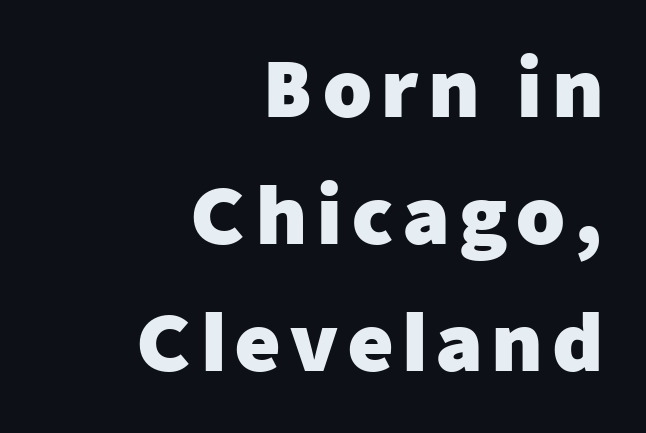
{"serif": "no", "italic": "no", "bold": "yes", "weight": "heavy", "width": "normal", "stroke_contrast": "low", "x_height": "medium", "monospaced": "no", "underline": "no", "align": "right", "line_spacing": "normal", "line_spacing_ratio": 1.63, "glyph_px": 78}
